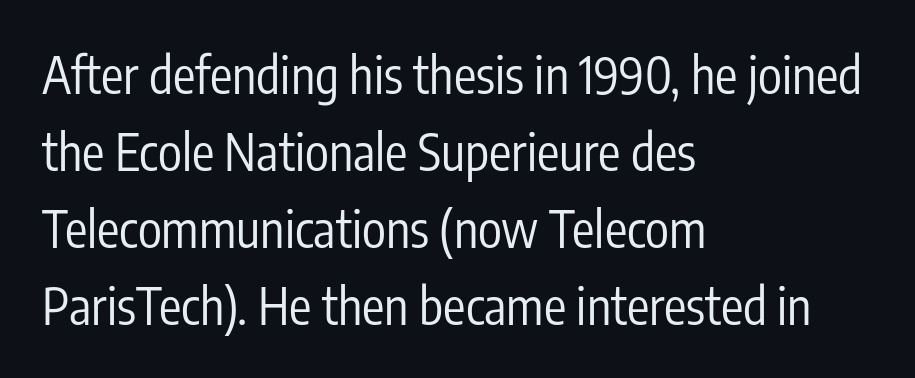
The zone under the glyphs is completely vacant. Observe the absence of serifs on each vertical stroke in this sample. A typesetter would call this zero additional tracking. Successive baselines arrive at the customary interval.
